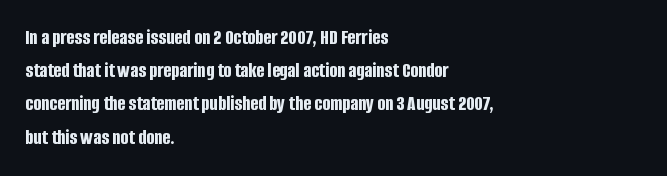
The image shows 21 px bold type, upright; set left-aligned, normal line spacing (1.58x), normal letter spacing, not underlined.
